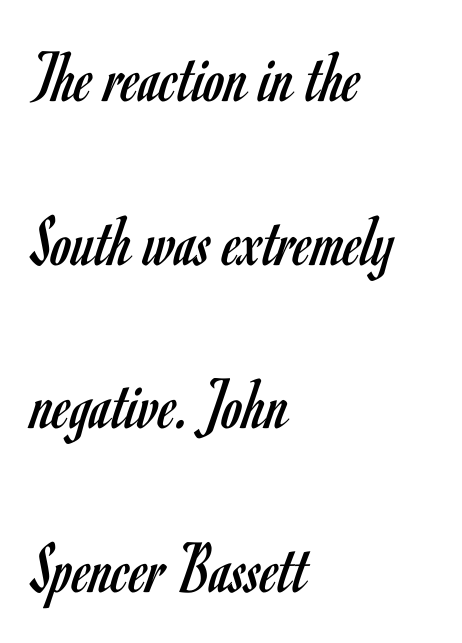
{"serif": "no", "bold": "no", "weight": "regular", "width": "condensed", "stroke_contrast": "low", "x_height": "small", "monospaced": "no", "underline": "no", "align": "left", "line_spacing": "loose", "line_spacing_ratio": 2.21, "letter_spacing": "normal", "letter_spacing_em": 0.0, "glyph_px": 74}
